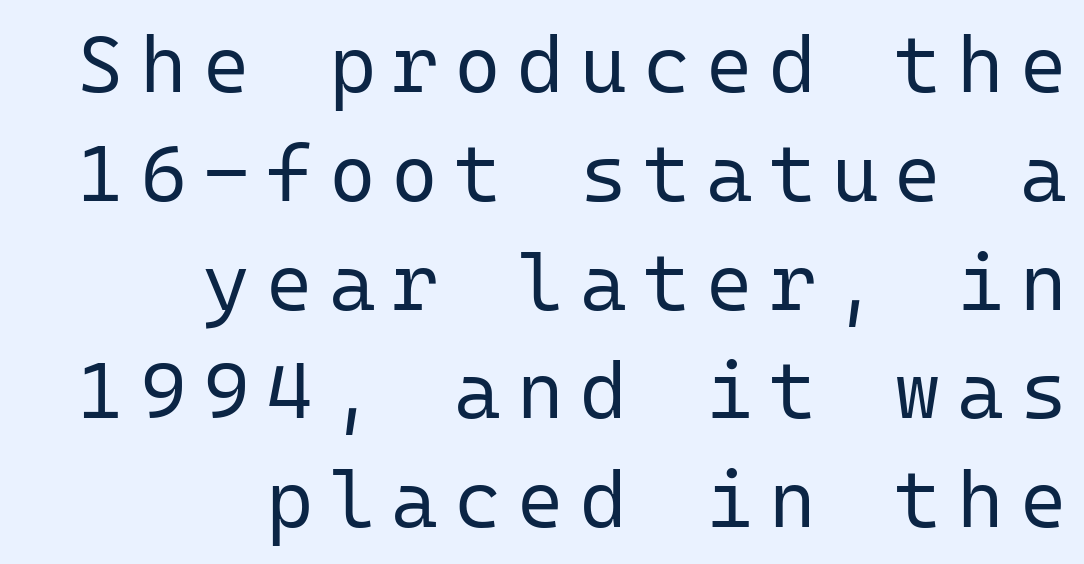
The image shows 80 px regular-weight sans-serif type, upright, monospaced; set right-aligned, normal line spacing (1.36x), unusually wide letter spacing (+0.2 em), not underlined; low stroke contrast and a medium x-height.
